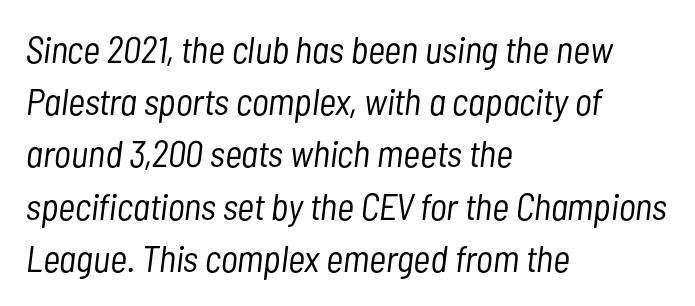
Q: Is the text bold? A: No.
Q: Is the text italic (slanted)? A: Yes, it leans right by about 7 degrees.
Q: Is the text underlined? A: No.
Q: How is the paragraph aligned? A: Left-aligned.
Q: Is the spacing between letters normal or unusually wide? A: Normal.
Q: Is the spacing between lines tight, normal or loose? A: Normal.
Q: Width (condensed, normal, or wide)? A: Condensed.
Q: Stroke contrast? A: Low.
Q: x-height? A: Medium.
Q: Monospaced? A: No.
